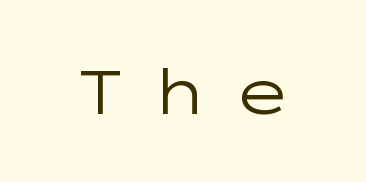
The image shows 62 px regular-weight, wide sans-serif type, upright; set unusually wide letter spacing (+0.38 em), not underlined; low stroke contrast and a medium x-height.
